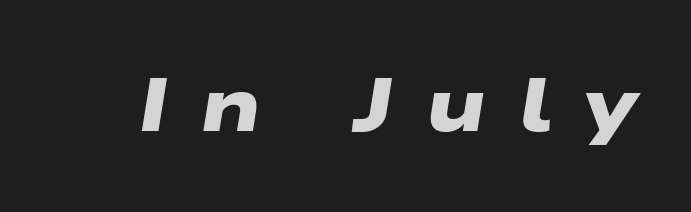
Q: Is the text bold? A: Yes.
Q: Is the typeface a serif or a sans-serif typeface? A: Sans-serif.
Q: Is the text underlined? A: No.
Q: Is the spacing between letters normal or unusually wide? A: Unusually wide.
Q: Width (condensed, normal, or wide)? A: Wide.
Q: Stroke contrast? A: Low.
Q: x-height? A: Medium.
Q: Monospaced? A: No.
